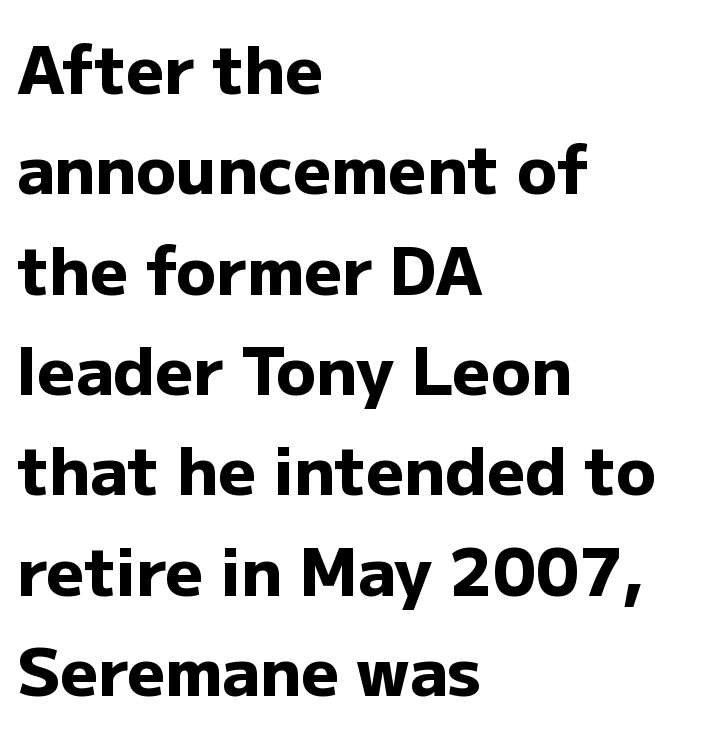
A typesetter would call this zero additional tracking. The designer went with a sans here, leaving each stem footless. Does the leading feel generous? No, just average. Is this a fixed-width face? No — the glyphs have proportional, varying widths. Do the letters lean? They stand straight.
